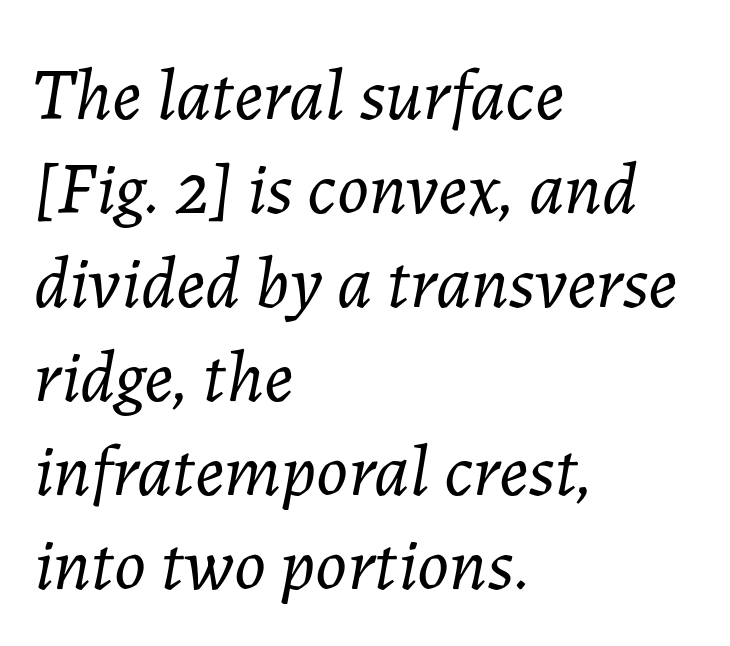
{"italic": "yes", "lean": "right", "slant_degrees": 7, "bold": "no", "weight": "light", "width": "normal", "stroke_contrast": "low", "x_height": "medium", "monospaced": "no", "underline": "no", "align": "left", "line_spacing": "normal", "line_spacing_ratio": 1.27, "letter_spacing": "normal", "letter_spacing_em": 0.0, "glyph_px": 74}
